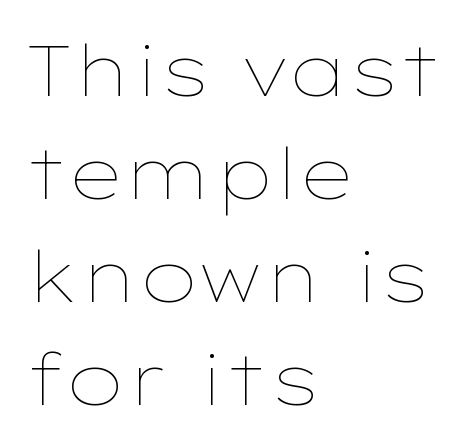
The line texture is even and compact thanks to regular tracking. Anything drawn beneath the words? Only blank space. Note the varied advance widths — an 'i' is clearly narrower than an 'm'. Nope, not italic — everything's standing straight. On a weight scale, this lands at 450 or below.
